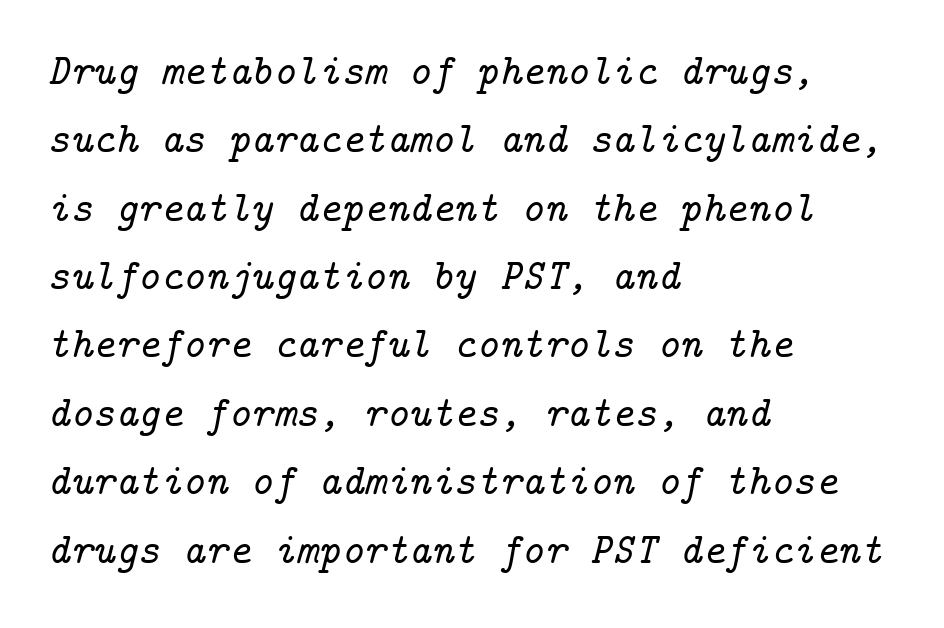
Only glyphs here, with clear space below each row. Is this a sans? No — the strokes have serifs. Normally led — the rows are evenly, conventionally spaced. The passage shown has conventional tracking throughout. Visually the block forms a straight wall on the left and a jagged coastline on the right.
